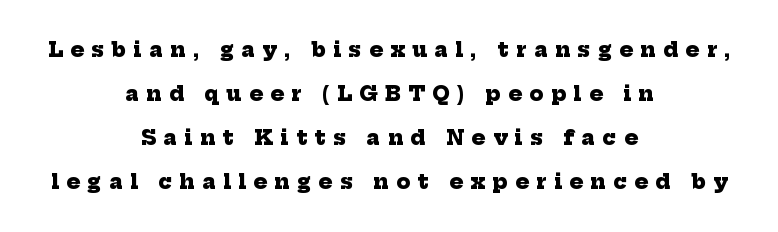
Compared with a flush-left layout, this one balances lines on the center instead. How are the letters spaced? Widely, with obvious added tracking. Descenders are the only things crossing below the line. Compared with an ordinary text face, these strokes are far heavier — a full bold. Whoever set this chose breathing room over compactness in the vertical rhythm.
